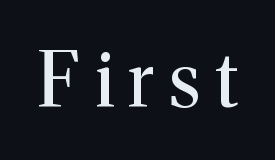
{"serif": "yes", "italic": "no", "bold": "no", "weight": "regular", "width": "normal", "stroke_contrast": "medium", "x_height": "medium", "monospaced": "no", "underline": "no", "glyph_px": 77}
